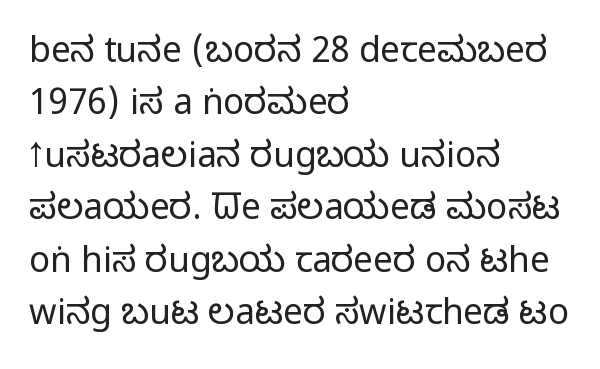
Q: Is the text bold? A: No.
Q: Is the text italic (slanted)? A: No, it is upright.
Q: Is the typeface a serif or a sans-serif typeface? A: Sans-serif.
Q: Is the text underlined? A: No.
Q: How is the paragraph aligned? A: Left-aligned.
Q: Is the spacing between letters normal or unusually wide? A: Normal.
Q: Is the spacing between lines tight, normal or loose? A: Normal.
Q: Width (condensed, normal, or wide)? A: Condensed.
Q: Stroke contrast? A: Low.
Q: x-height? A: Large.
Q: Monospaced? A: No.
